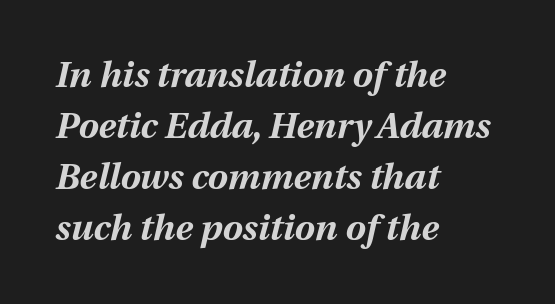
The space directly below the letters is spotless. The rendering uses a bold face; every stroke is thick and dark. You could not count columns in this text — the font is proportionally spaced. Vertical spacing — default. The text block is weighted toward the left margin, trailing off unevenly rightward.
